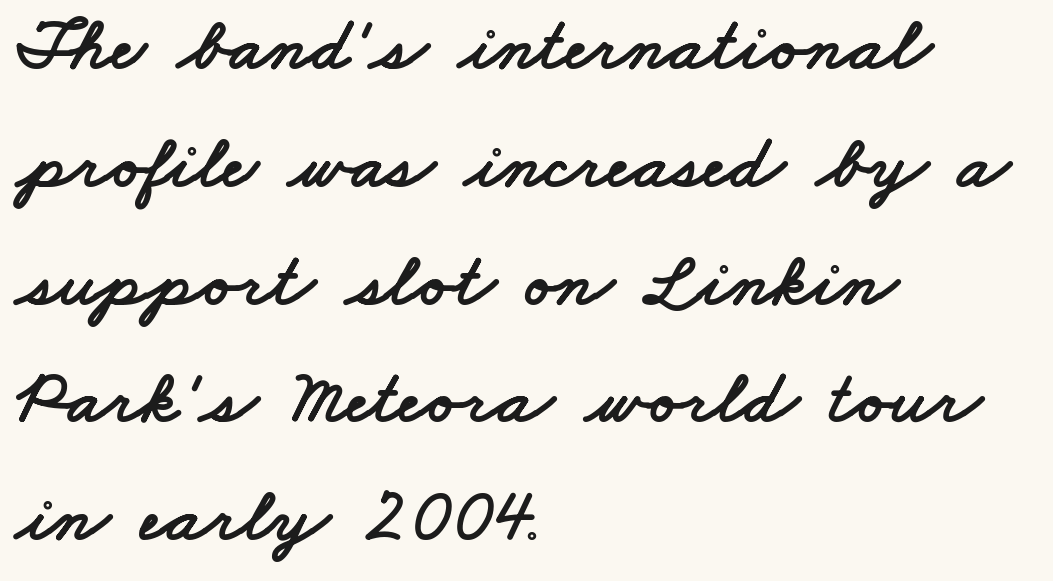
The image shows 76 px wide sans-serif type; set left-aligned, normal line spacing (1.55x), normal letter spacing, not underlined; low stroke contrast and a small x-height.
